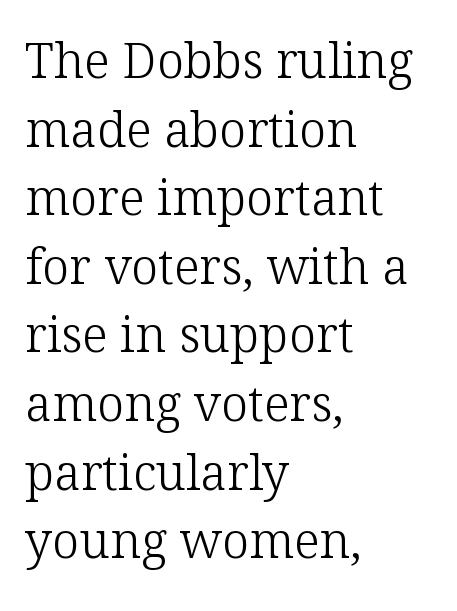
Q: Is the text bold? A: No.
Q: Is the text italic (slanted)? A: No, it is upright.
Q: Is the typeface a serif or a sans-serif typeface? A: Serif.
Q: Is the text underlined? A: No.
Q: How is the paragraph aligned? A: Left-aligned.
Q: Is the spacing between letters normal or unusually wide? A: Normal.
Q: Is the spacing between lines tight, normal or loose? A: Normal.
Q: Width (condensed, normal, or wide)? A: Normal.
Q: Stroke contrast? A: Low.
Q: x-height? A: Medium.
Q: Monospaced? A: No.
